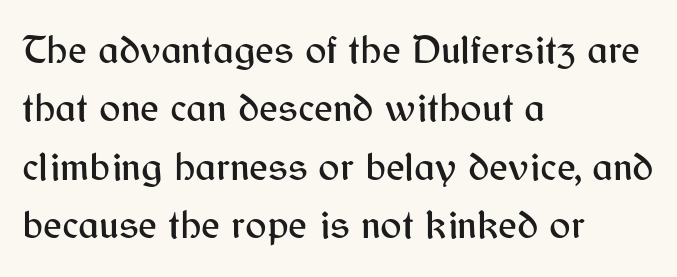
Just letters on the line, the space beneath them empty. The letters advance in unequal steps, a hallmark of proportional type. Alignment: flush left. Classification — sans serif.
